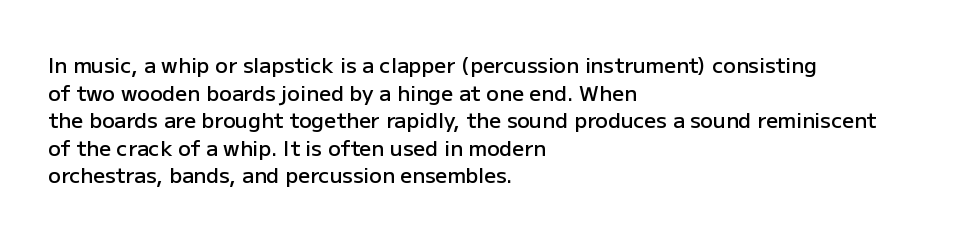
The image shows 21 px text type, upright; set left-aligned, normal line spacing (1.31x), normal letter spacing, not underlined.
